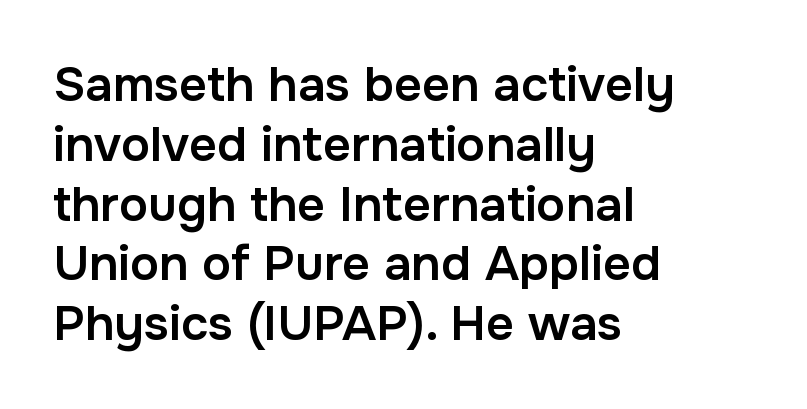
The image shows 49 px semibold sans-serif type, upright; set left-aligned, line spacing 1.22x, normal letter spacing, not underlined; low stroke contrast and a medium x-height.
